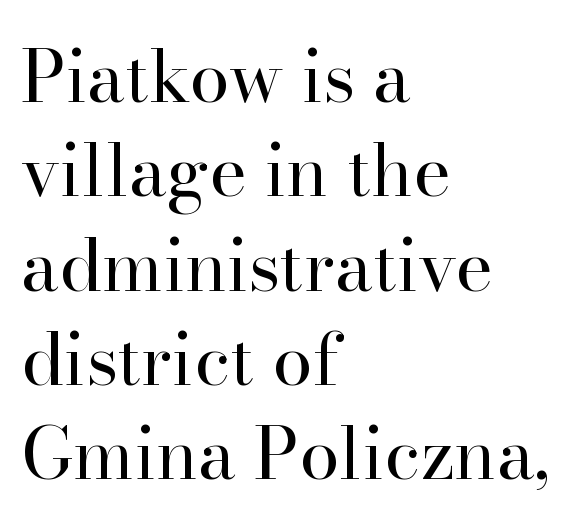
The characters display serif detailing at their extremities. You could not count columns in this text — the font is proportionally spaced. The gap between lines stays unmarked. This sample uses an upright cut, with every glyph sitting square on the baseline.
